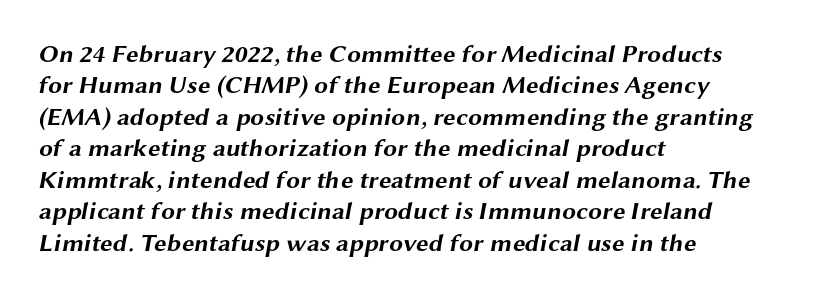
The paragraph has a hard left edge and a soft right edge. This rendering features lettering with no underline. Students, observe: this is what conventionally led text looks like. The gaps between neighbouring characters are ordinary and unremarkable.
